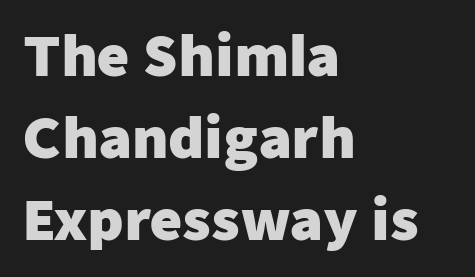
Q: Is the text bold? A: Yes.
Q: Is the text italic (slanted)? A: No, it is upright.
Q: Is the typeface a serif or a sans-serif typeface? A: Sans-serif.
Q: Is the text underlined? A: No.
Q: How is the paragraph aligned? A: Left-aligned.
Q: Is the spacing between letters normal or unusually wide? A: Normal.
Q: Is the spacing between lines tight, normal or loose? A: Normal.
Q: Width (condensed, normal, or wide)? A: Normal.
Q: Stroke contrast? A: Low.
Q: x-height? A: Medium.
Q: Monospaced? A: No.
